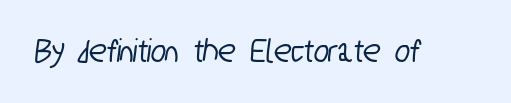
The image shows 35 px condensed sans-serif type; set normal letter spacing, not underlined; low stroke contrast and a medium x-height.
